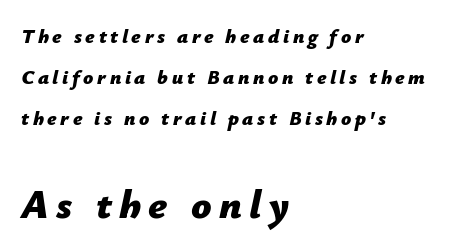
{"italic": "yes", "lean": "right", "slant_degrees": 12, "bold": "yes", "weight": "bold", "width": "normal", "stroke_contrast": "low", "x_height": "medium", "monospaced": "no", "underline": "no", "align": "left", "line_spacing": "loose", "line_spacing_ratio": 2.04, "larger_block": "second", "size_ratio": 2.0, "glyph_px": 40}
